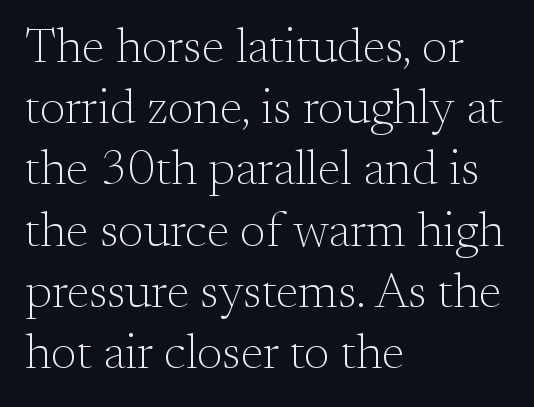
Any mark beneath the type? The region is blank. Regarding serifs, this sample has them. The passage shown is typed in a proportional face where columns would drift. This sample uses an upright cut, with every glyph sitting square on the baseline. The letterforms sit shoulder to shoulder at normal distance. Alignment: flush left.
